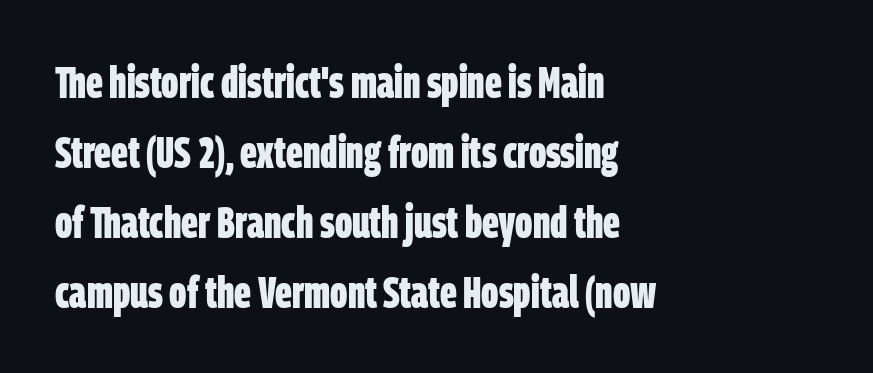
Q: Is the text bold? A: Yes.
Q: Is the typeface a serif or a sans-serif typeface? A: Sans-serif.
Q: Is the text underlined? A: No.
Q: How is the paragraph aligned? A: Left-aligned.
Q: Is the spacing between letters normal or unusually wide? A: Normal.
Q: Is the spacing between lines tight, normal or loose? A: Normal.
Q: Width (condensed, normal, or wide)? A: Condensed.
Q: Stroke contrast? A: Low.
Q: x-height? A: Large.
Q: Monospaced? A: No.
